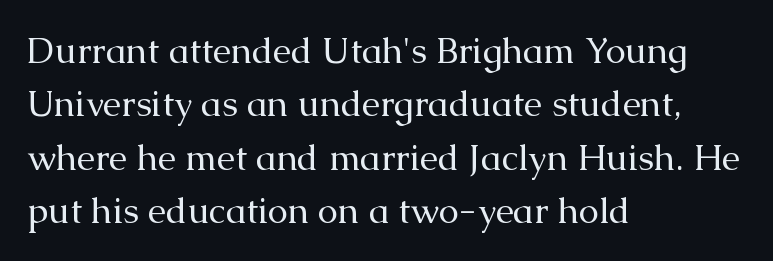
{"serif": "yes", "italic": "no", "bold": "no", "weight": "regular", "width": "normal", "stroke_contrast": "medium", "x_height": "medium", "monospaced": "no", "underline": "no", "align": "left", "line_spacing": "normal", "line_spacing_ratio": 1.48, "letter_spacing": "normal", "letter_spacing_em": 0.0, "glyph_px": 36}
